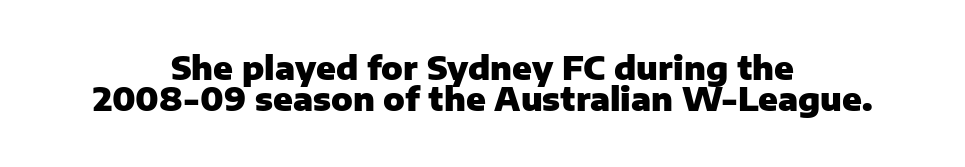
{"serif": "no", "italic": "no", "bold": "yes", "weight": "heavy", "width": "normal", "stroke_contrast": "low", "x_height": "medium", "monospaced": "no", "underline": "no", "align": "center", "line_spacing": "tight", "line_spacing_ratio": 0.97, "letter_spacing": "normal", "letter_spacing_em": 0.0, "glyph_px": 32}
